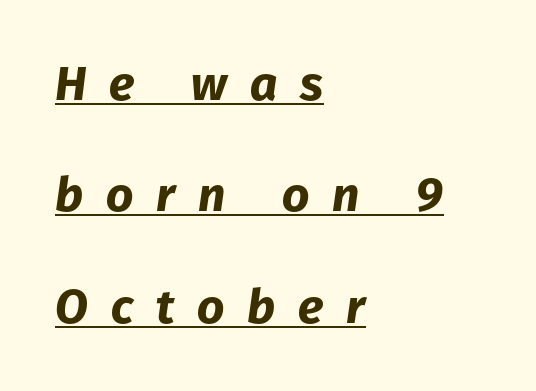
{"italic": "yes", "lean": "right", "slant_degrees": 8, "bold": "yes", "weight": "bold", "width": "normal", "stroke_contrast": "low", "x_height": "medium", "monospaced": "no", "underline": "yes", "align": "left", "line_spacing": "loose", "line_spacing_ratio": 2.32, "letter_spacing": "wide", "letter_spacing_em": 0.47, "glyph_px": 48}
